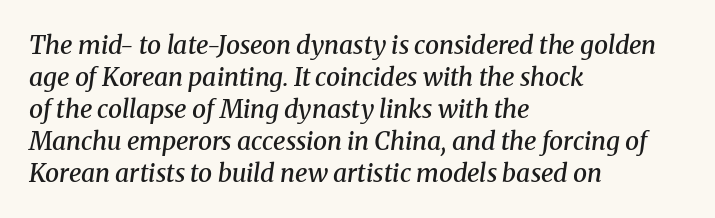
The image shows 25 px text type, italic (leaning right); set left-aligned, normal line spacing (1.28x), normal letter spacing, not underlined.
